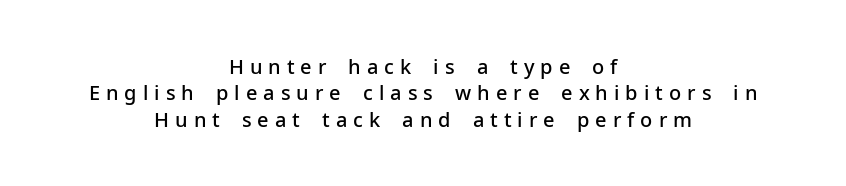
{"italic": "no", "bold": "semi", "underline": "no", "align": "center", "line_spacing": "normal", "line_spacing_ratio": 1.32, "letter_spacing": "wide", "letter_spacing_em": 0.3, "glyph_px": 20}
